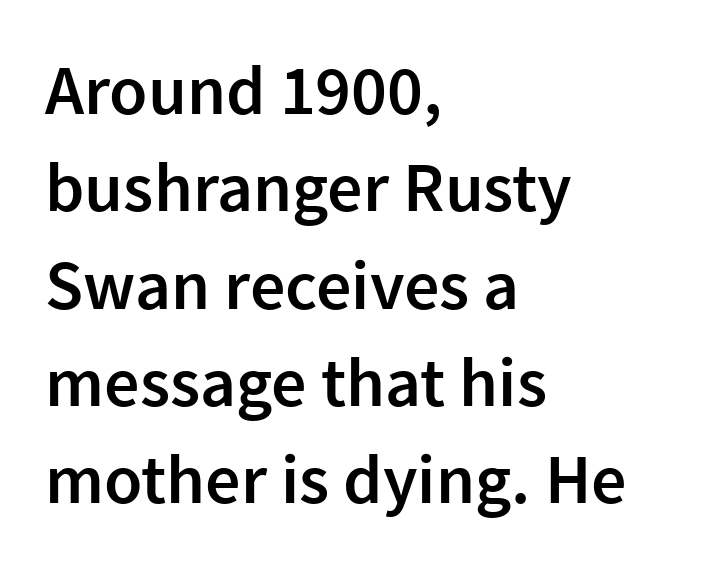
The letters stand upright; this is a roman face. Leading matches the norm, producing a regular column. Here the designer chose a conventional face with non-uniform glyph widths. The strip under each line holds only bare page.
